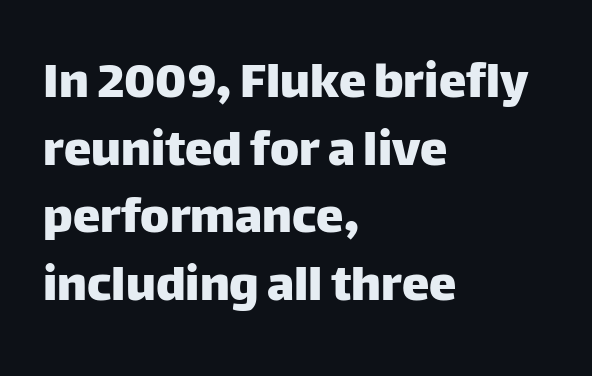
One-word summary of the alignment: left. Nope, not italic — everything's standing straight. The rendering keeps characters at their native spacing. Spacing verdict: proportional, widths tailored to each character. Honestly, there is no underline to notice here at all.
